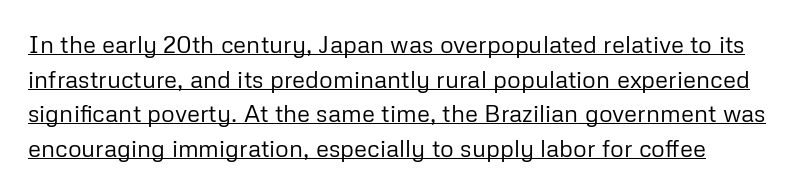
Q: Is the text bold? A: No.
Q: Is the text italic (slanted)? A: No, it is upright.
Q: Is the text underlined? A: Yes.
Q: How is the paragraph aligned? A: Left-aligned.
Q: Is the spacing between letters normal or unusually wide? A: Normal.
Q: Is the spacing between lines tight, normal or loose? A: Normal.
